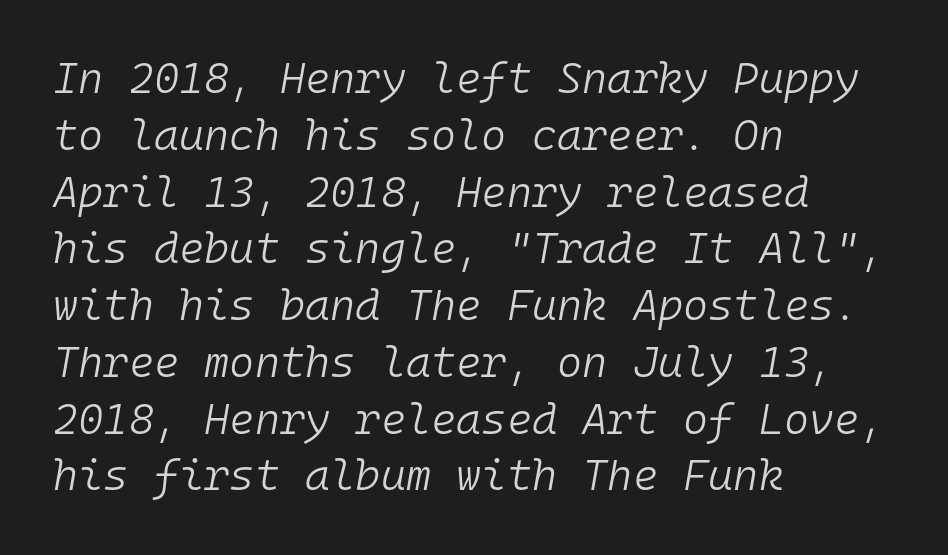
Q: Is the text bold? A: No.
Q: Is the text italic (slanted)? A: Yes, it leans right by about 10 degrees.
Q: Is the text underlined? A: No.
Q: How is the paragraph aligned? A: Left-aligned.
Q: Is the spacing between letters normal or unusually wide? A: Normal.
Q: Is the spacing between lines tight, normal or loose? A: Normal.
Q: Width (condensed, normal, or wide)? A: Normal.
Q: Stroke contrast? A: Low.
Q: x-height? A: Medium.
Q: Monospaced? A: Yes.
